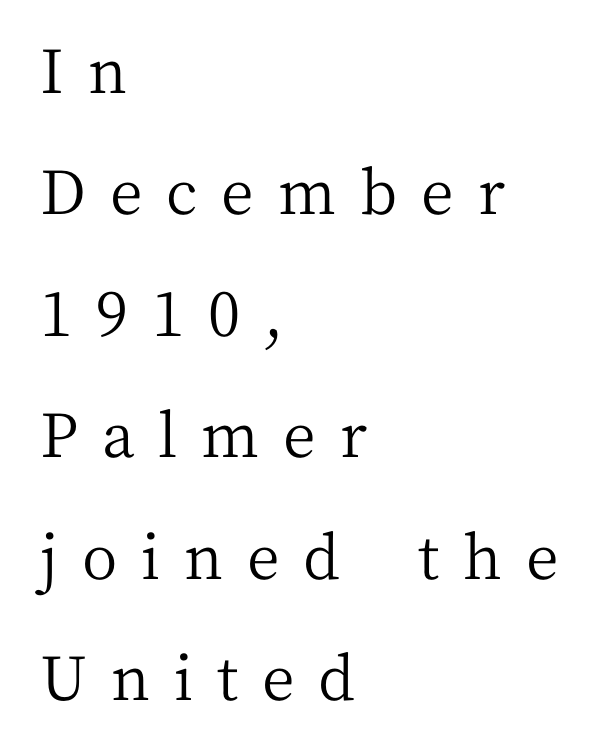
Q: Is the text bold? A: No.
Q: Is the text italic (slanted)? A: No, it is upright.
Q: Is the typeface a serif or a sans-serif typeface? A: Serif.
Q: Is the text underlined? A: No.
Q: How is the paragraph aligned? A: Left-aligned.
Q: Is the spacing between letters normal or unusually wide? A: Unusually wide.
Q: Is the spacing between lines tight, normal or loose? A: Loose.
Q: Width (condensed, normal, or wide)? A: Normal.
Q: Stroke contrast? A: Medium.
Q: x-height? A: Medium.
Q: Monospaced? A: No.
